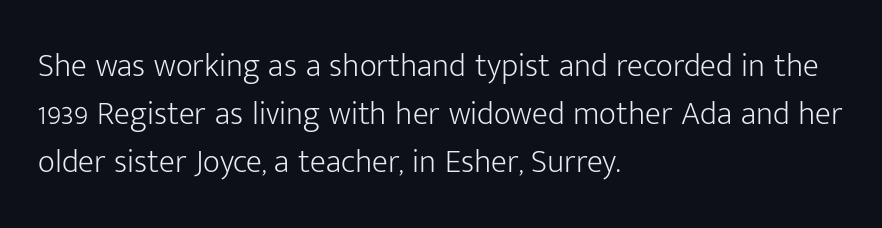
Q: Is the text bold? A: No.
Q: Is the text italic (slanted)? A: No, it is upright.
Q: Is the typeface a serif or a sans-serif typeface? A: Sans-serif.
Q: Is the text underlined? A: No.
Q: How is the paragraph aligned? A: Left-aligned.
Q: Is the spacing between letters normal or unusually wide? A: Normal.
Q: Is the spacing between lines tight, normal or loose? A: Normal.
Q: Width (condensed, normal, or wide)? A: Normal.
Q: Stroke contrast? A: Low.
Q: x-height? A: Medium.
Q: Monospaced? A: No.
